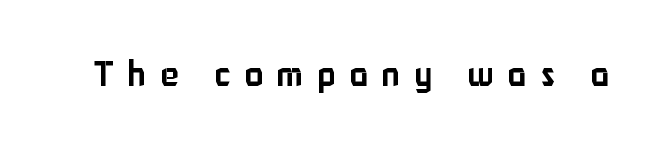
{"serif": "no", "italic": "no", "width": "normal", "stroke_contrast": "low", "x_height": "medium", "monospaced": "no", "underline": "no", "letter_spacing": "wide", "letter_spacing_em": 0.42, "glyph_px": 34}
